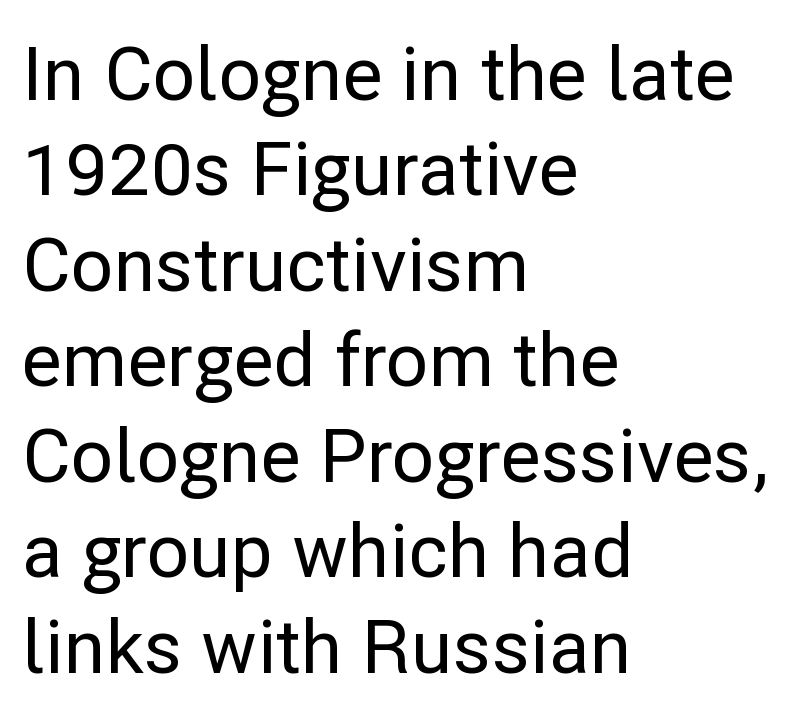
Q: Is the text italic (slanted)? A: No, it is upright.
Q: Is the typeface a serif or a sans-serif typeface? A: Sans-serif.
Q: Is the text underlined? A: No.
Q: How is the paragraph aligned? A: Left-aligned.
Q: Is the spacing between letters normal or unusually wide? A: Normal.
Q: Is the spacing between lines tight, normal or loose? A: Normal.
Q: Width (condensed, normal, or wide)? A: Normal.
Q: Stroke contrast? A: Low.
Q: x-height? A: Medium.
Q: Monospaced? A: No.
